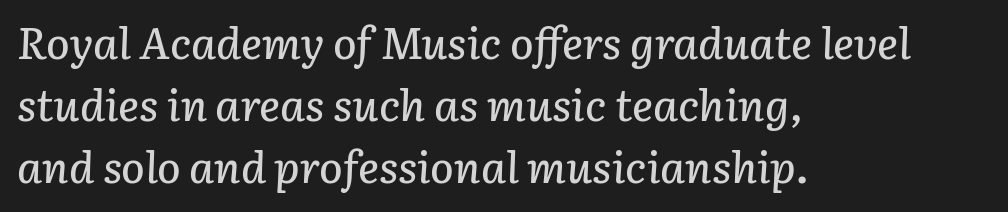
Q: Is the text italic (slanted)? A: Yes, it leans right by about 3 degrees.
Q: Is the text underlined? A: No.
Q: How is the paragraph aligned? A: Left-aligned.
Q: Is the spacing between letters normal or unusually wide? A: Normal.
Q: Is the spacing between lines tight, normal or loose? A: Normal.
Q: Width (condensed, normal, or wide)? A: Normal.
Q: Stroke contrast? A: Low.
Q: x-height? A: Medium.
Q: Monospaced? A: No.
